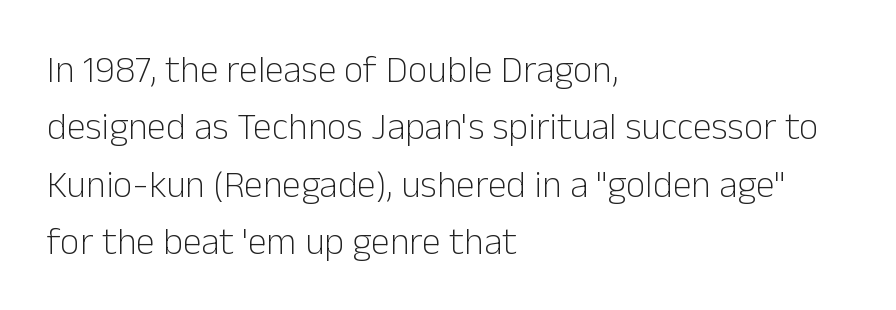
{"serif": "no", "italic": "no", "bold": "no", "weight": "light", "width": "normal", "stroke_contrast": "low", "x_height": "medium", "monospaced": "no", "underline": "no", "align": "left", "line_spacing": "normal", "line_spacing_ratio": 1.51, "letter_spacing": "normal", "letter_spacing_em": 0.0, "glyph_px": 38}
